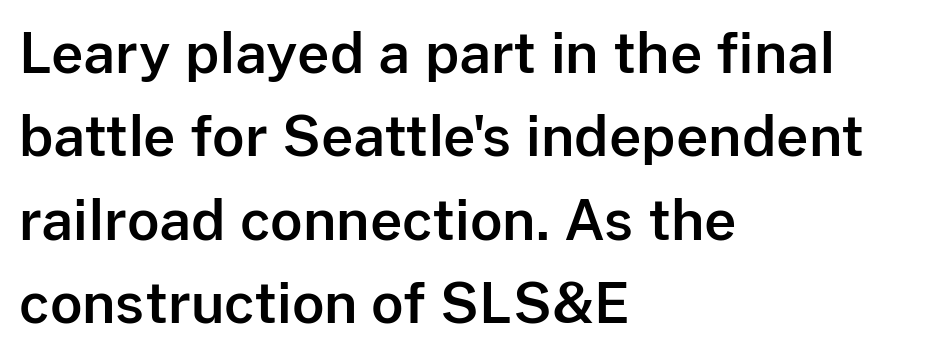
Q: Is the text italic (slanted)? A: No, it is upright.
Q: Is the typeface a serif or a sans-serif typeface? A: Sans-serif.
Q: Is the text underlined? A: No.
Q: How is the paragraph aligned? A: Left-aligned.
Q: Is the spacing between letters normal or unusually wide? A: Normal.
Q: Is the spacing between lines tight, normal or loose? A: Normal.
Q: Width (condensed, normal, or wide)? A: Normal.
Q: Stroke contrast? A: Low.
Q: x-height? A: Medium.
Q: Monospaced? A: No.
